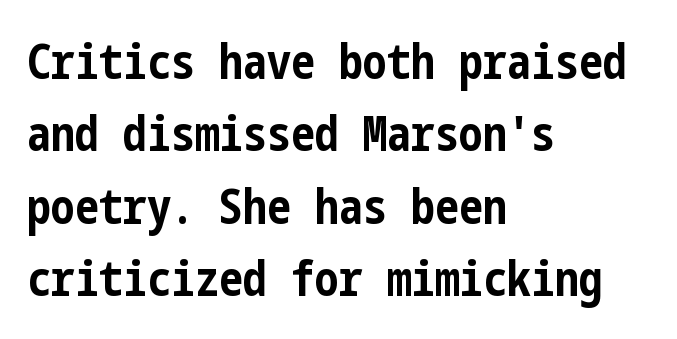
Q: Is the text bold? A: Yes.
Q: Is the text italic (slanted)? A: No, it is upright.
Q: Is the typeface a serif or a sans-serif typeface? A: Sans-serif.
Q: Is the text underlined? A: No.
Q: How is the paragraph aligned? A: Left-aligned.
Q: Is the spacing between letters normal or unusually wide? A: Normal.
Q: Is the spacing between lines tight, normal or loose? A: Normal.
Q: Width (condensed, normal, or wide)? A: Condensed.
Q: Stroke contrast? A: Low.
Q: x-height? A: Medium.
